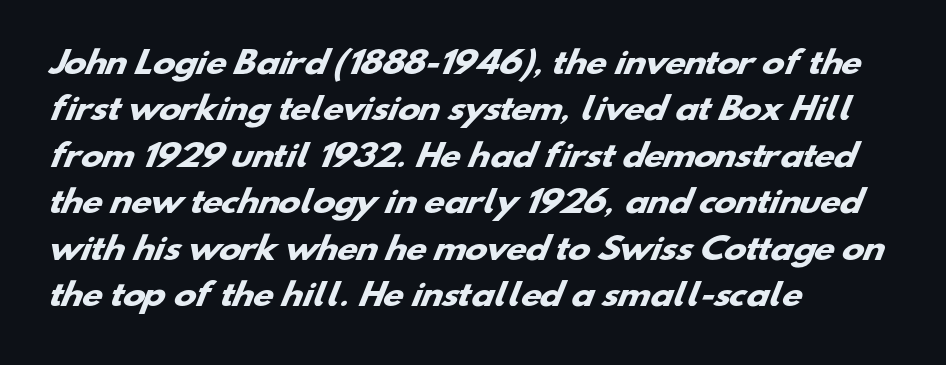
{"serif": "no", "bold": "yes", "weight": "heavy", "width": "wide", "stroke_contrast": "low", "x_height": "small", "monospaced": "no", "underline": "no", "align": "left", "line_spacing": "normal", "line_spacing_ratio": 1.55, "letter_spacing": "normal", "letter_spacing_em": 0.0, "glyph_px": 30}
